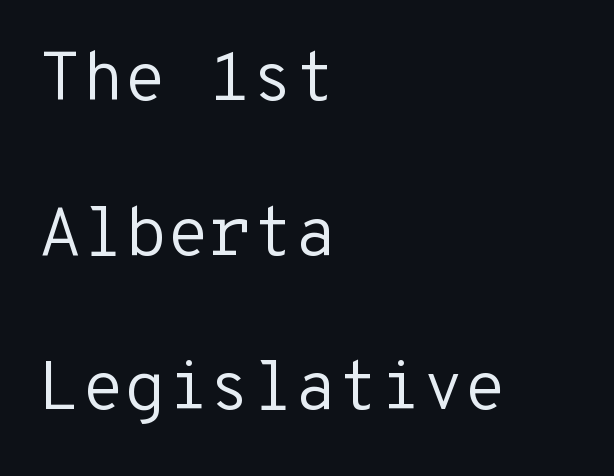
The image shows 69 px regular-weight sans-serif type, upright, monospaced; set left-aligned, loose line spacing (2.24x), normal letter spacing, not underlined; low stroke contrast and a medium x-height.
